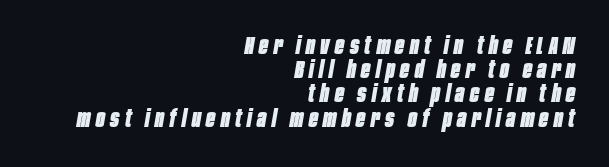
Line endings align vertically; line beginnings do not. The space between consecutive lines is stingy. Caption: bold face, heavy strokes. Slanted lettering throughout.
